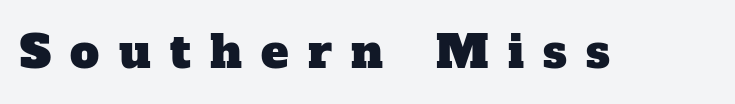
The image shows 46 px serif type; set unusually wide letter spacing (+0.42 em), not underlined; low stroke contrast and a medium x-height.
